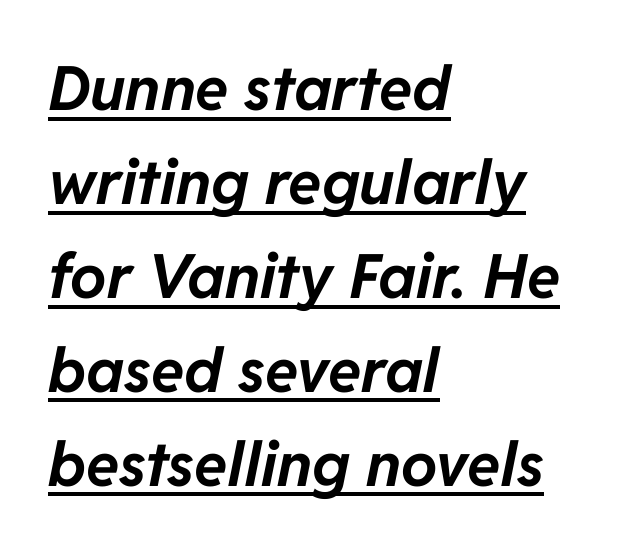
The image shows 61 px bold type, italic (leaning right); set left-aligned, normal line spacing (1.54x), normal letter spacing, underlined; low stroke contrast and a medium x-height.
